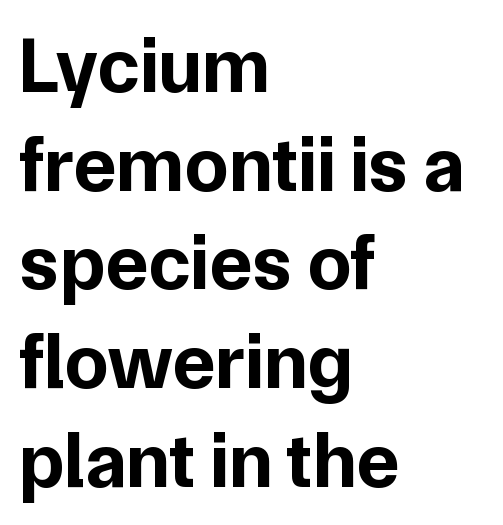
Q: Is the text bold? A: Yes.
Q: Is the text italic (slanted)? A: No, it is upright.
Q: Is the typeface a serif or a sans-serif typeface? A: Sans-serif.
Q: Is the text underlined? A: No.
Q: How is the paragraph aligned? A: Left-aligned.
Q: Is the spacing between letters normal or unusually wide? A: Normal.
Q: Is the spacing between lines tight, normal or loose? A: Normal.
Q: Width (condensed, normal, or wide)? A: Normal.
Q: Stroke contrast? A: Low.
Q: x-height? A: Medium.
Q: Monospaced? A: No.
